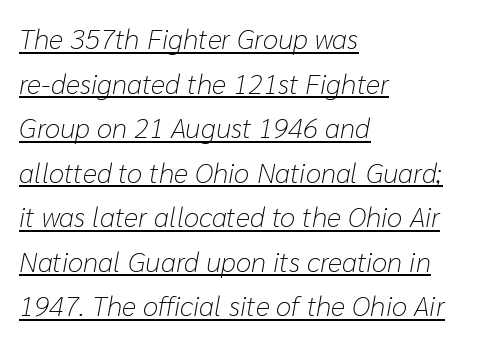
Q: Is the text bold? A: No.
Q: Is the text italic (slanted)? A: Yes, it leans right by about 10 degrees.
Q: Is the text underlined? A: Yes.
Q: How is the paragraph aligned? A: Left-aligned.
Q: Is the spacing between letters normal or unusually wide? A: Normal.
Q: Is the spacing between lines tight, normal or loose? A: Normal.
Q: Width (condensed, normal, or wide)? A: Normal.
Q: Stroke contrast? A: Low.
Q: x-height? A: Medium.
Q: Monospaced? A: No.
